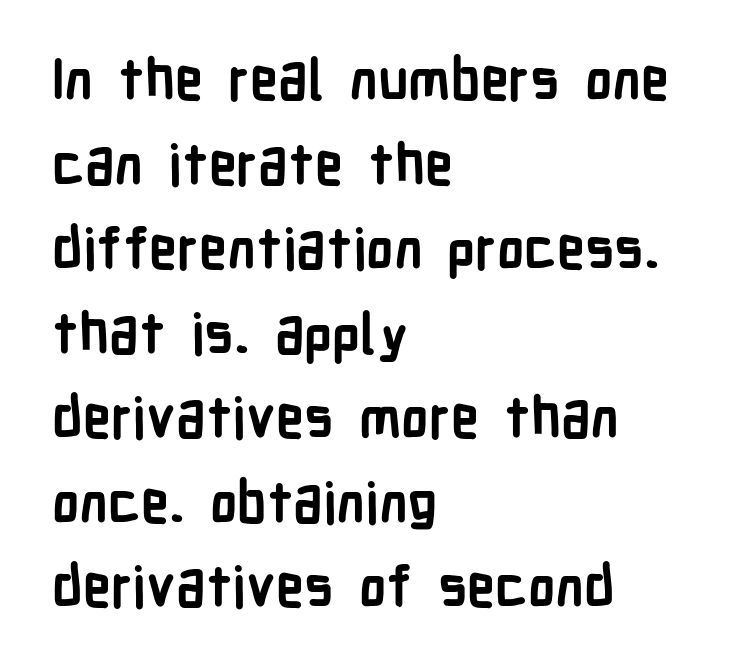
Q: Is the text bold? A: Yes.
Q: Is the text italic (slanted)? A: No, it is upright.
Q: Is the typeface a serif or a sans-serif typeface? A: Sans-serif.
Q: Is the text underlined? A: No.
Q: How is the paragraph aligned? A: Left-aligned.
Q: Is the spacing between letters normal or unusually wide? A: Normal.
Q: Is the spacing between lines tight, normal or loose? A: Normal.
Q: Width (condensed, normal, or wide)? A: Condensed.
Q: Stroke contrast? A: Low.
Q: x-height? A: Medium.
Q: Monospaced? A: No.
